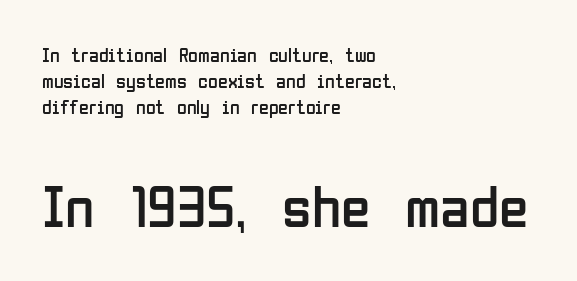
A typesetter would call this proportional, since set widths differ per character. Summary of weight: not heavy and not bold. Are there feet on the stems? There aren't — it's a sans. The horizontal fit of the characters is conventional and even. Line starts are locked; line ends wander.
